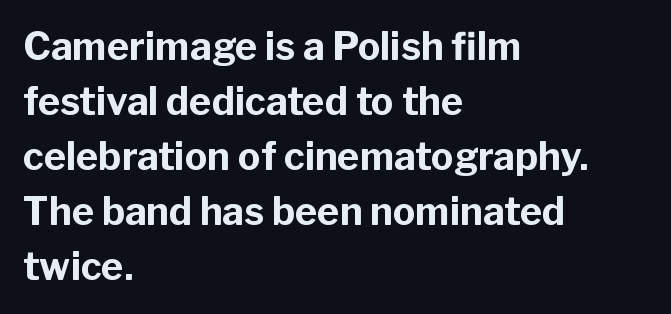
{"serif": "no", "italic": "no", "bold": "yes", "weight": "bold", "width": "normal", "stroke_contrast": "low", "x_height": "medium", "monospaced": "no", "underline": "no", "align": "left", "line_spacing": "normal", "line_spacing_ratio": 1.45, "letter_spacing": "normal", "letter_spacing_em": 0.0, "glyph_px": 38}
